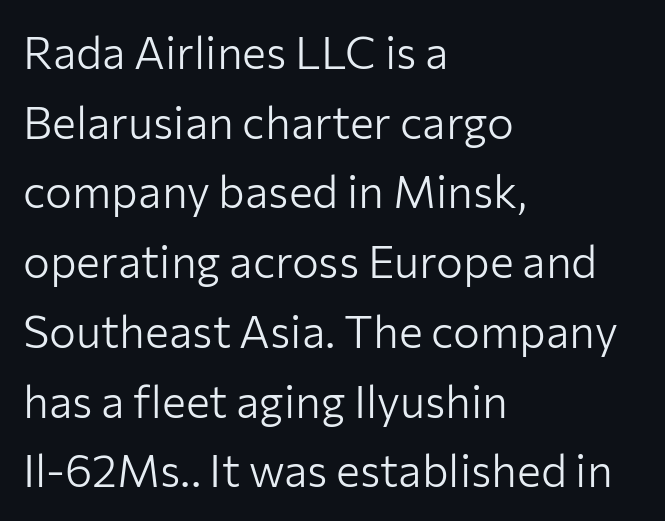
{"serif": "no", "italic": "no", "bold": "no", "weight": "light", "width": "normal", "stroke_contrast": "low", "x_height": "medium", "monospaced": "no", "underline": "no", "align": "left", "line_spacing": "normal", "line_spacing_ratio": 1.55, "letter_spacing": "normal", "letter_spacing_em": 0.0, "glyph_px": 45}
